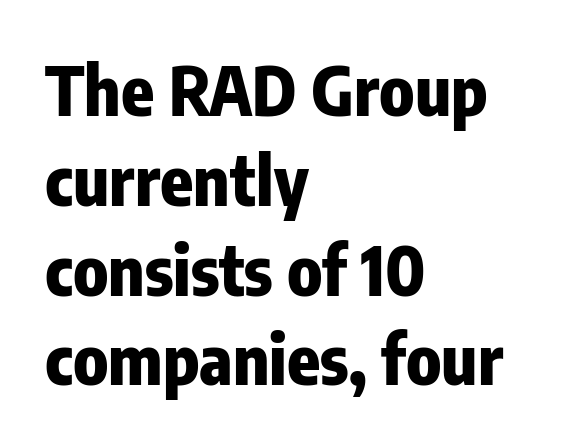
{"serif": "no", "italic": "no", "bold": "yes", "weight": "heavy", "width": "condensed", "stroke_contrast": "low", "x_height": "medium", "monospaced": "no", "underline": "no", "align": "left", "line_spacing": "normal", "line_spacing_ratio": 1.32, "letter_spacing": "normal", "letter_spacing_em": 0.0, "glyph_px": 68}
